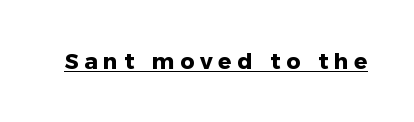
The image shows 22 px bold type, upright; set unusually wide letter spacing (+0.26 em), underlined.
